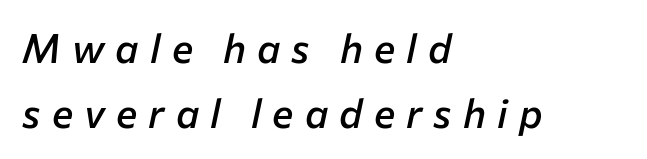
The image shows 40 px semibold type, italic (leaning right); set left-aligned, normal line spacing (1.62x), unusually wide letter spacing (+0.28 em), not underlined; low stroke contrast and a medium x-height.
